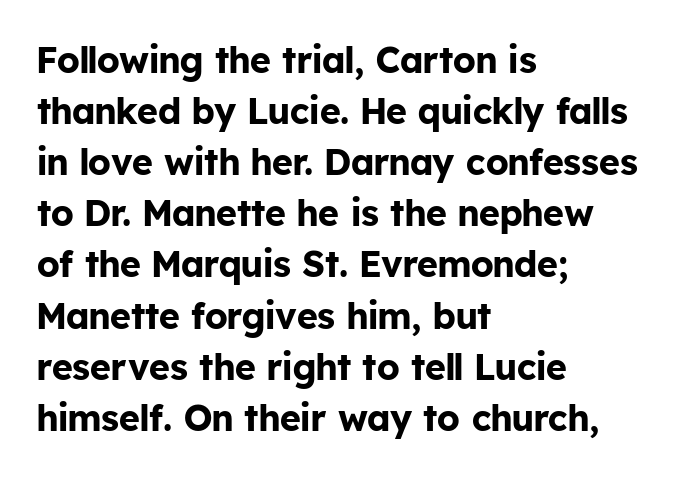
The image shows 36 px bold sans-serif type, upright; set left-aligned, normal line spacing (1.42x), normal letter spacing, not underlined; low stroke contrast and a medium x-height.
